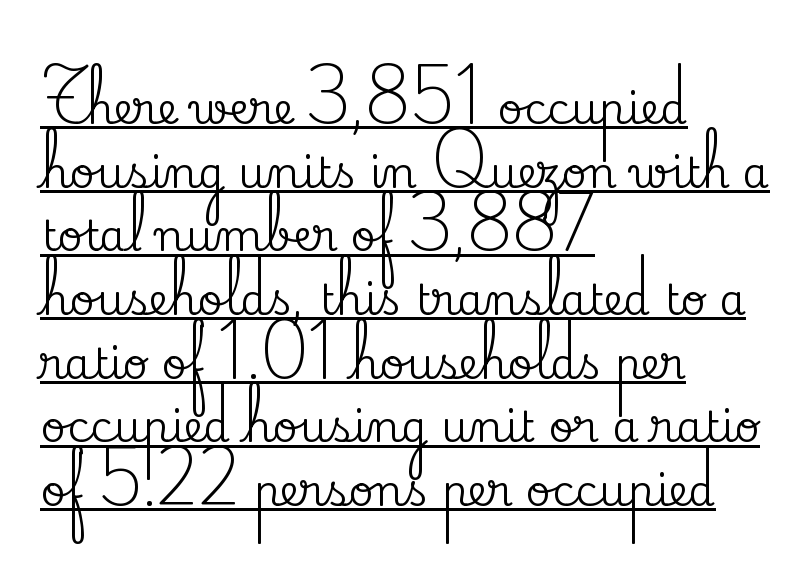
Q: Is the text italic (slanted)? A: No, it is upright.
Q: Is the typeface a serif or a sans-serif typeface? A: Serif.
Q: Is the text underlined? A: Yes.
Q: How is the paragraph aligned? A: Left-aligned.
Q: Is the spacing between letters normal or unusually wide? A: Normal.
Q: Is the spacing between lines tight, normal or loose? A: Normal.
Q: Width (condensed, normal, or wide)? A: Normal.
Q: Stroke contrast? A: Medium.
Q: x-height? A: Small.
Q: Monospaced? A: No.
